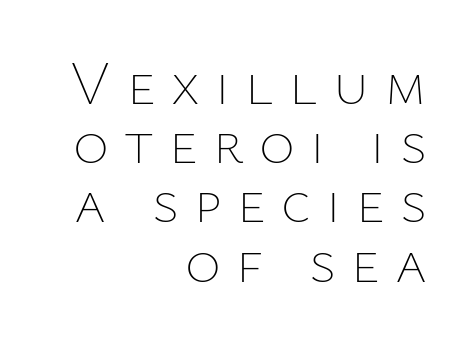
The image shows 61 px thin type, upright; set right-aligned, tight line spacing (0.97x), unusually wide letter spacing (+0.25 em), not underlined; low stroke contrast and a medium x-height.
